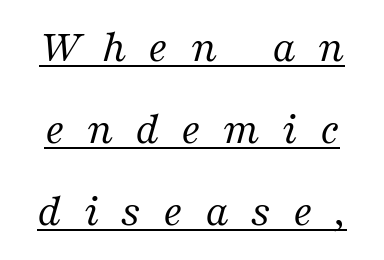
The image shows 46 px regular-weight serif type, italic (leaning right); set line spacing 1.78x, unusually wide letter spacing (+0.48 em), underlined; medium stroke contrast and a medium x-height.
